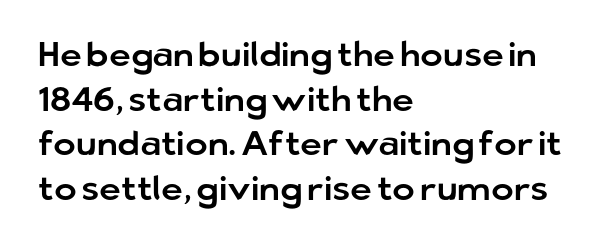
The passage shown is typeset with a sans-serif family. Character widths vary here, with narrow letters taking less room than wide ones. Vertically, the passage feels balanced, rows spaced as you'd expect. Between one letter and the next there's only the usual sliver of space. These lines stack with their left ends in a neat column. In terms of posture, this sample is upright.
